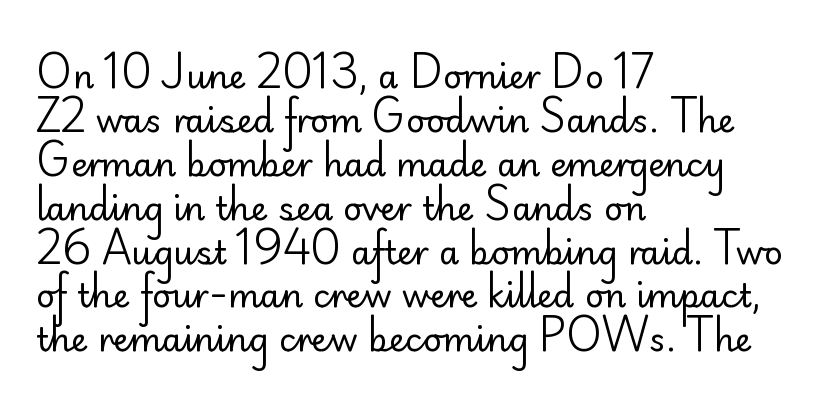
{"serif": "no", "italic": "no", "bold": "no", "weight": "regular", "width": "normal", "stroke_contrast": "low", "x_height": "small", "monospaced": "no", "underline": "no", "align": "left", "line_spacing": "normal", "line_spacing_ratio": 1.33, "letter_spacing": "normal", "letter_spacing_em": 0.0, "glyph_px": 33}
